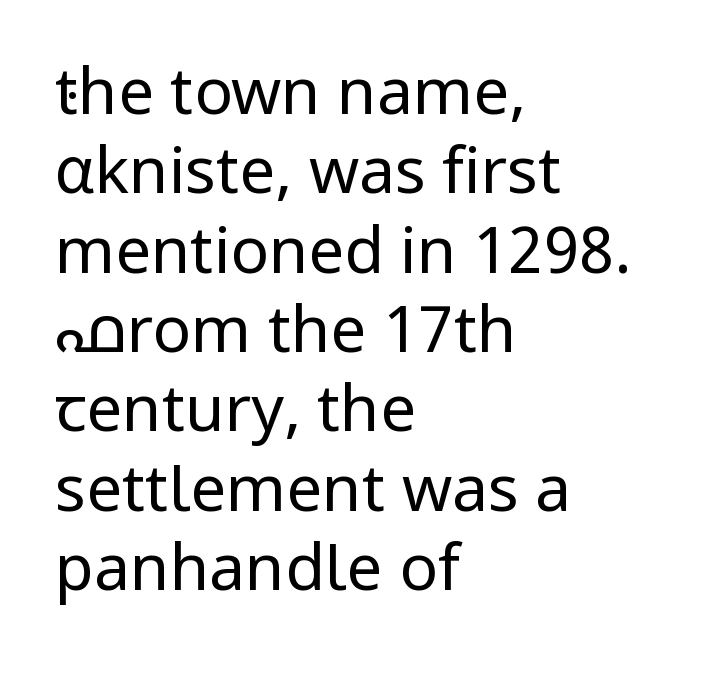
{"serif": "no", "italic": "no", "bold": "no", "weight": "regular", "width": "normal", "stroke_contrast": "low", "x_height": "medium", "monospaced": "no", "underline": "no", "align": "left", "line_spacing_ratio": 1.24, "letter_spacing": "normal", "letter_spacing_em": 0.0, "glyph_px": 64}
